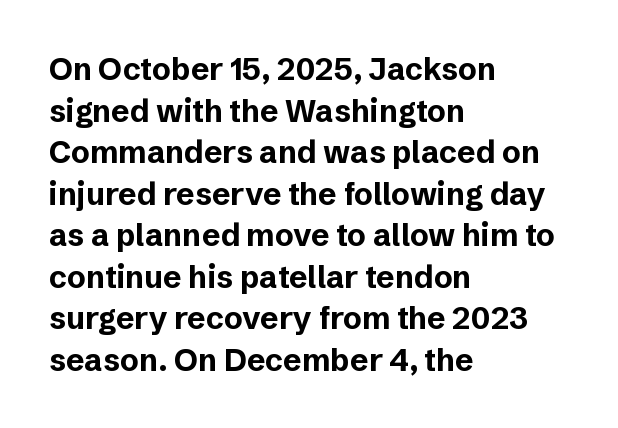
The image shows 31 px bold sans-serif type, upright; set left-aligned, normal line spacing (1.34x), normal letter spacing, not underlined; low stroke contrast and a medium x-height.
